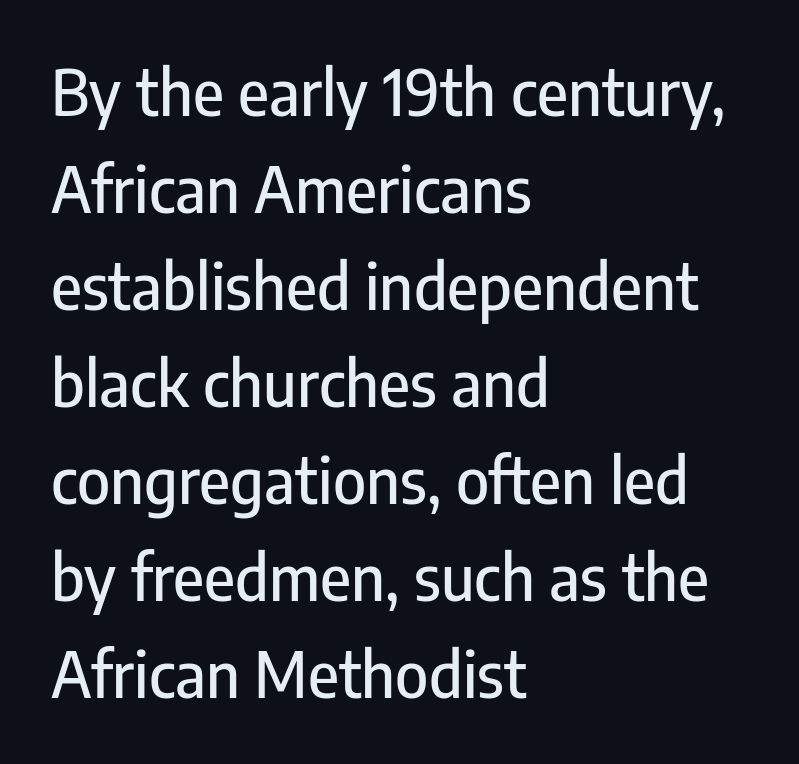
Q: Is the text italic (slanted)? A: No, it is upright.
Q: Is the typeface a serif or a sans-serif typeface? A: Sans-serif.
Q: Is the text underlined? A: No.
Q: How is the paragraph aligned? A: Left-aligned.
Q: Is the spacing between letters normal or unusually wide? A: Normal.
Q: Is the spacing between lines tight, normal or loose? A: Normal.
Q: Width (condensed, normal, or wide)? A: Condensed.
Q: Stroke contrast? A: Low.
Q: x-height? A: Medium.
Q: Monospaced? A: No.
